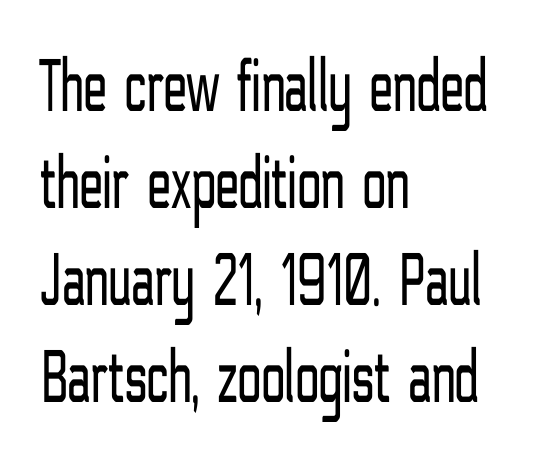
Q: Is the text bold? A: No.
Q: Is the text italic (slanted)? A: No, it is upright.
Q: Is the typeface a serif or a sans-serif typeface? A: Sans-serif.
Q: Is the text underlined? A: No.
Q: How is the paragraph aligned? A: Left-aligned.
Q: Is the spacing between letters normal or unusually wide? A: Normal.
Q: Is the spacing between lines tight, normal or loose? A: Normal.
Q: Width (condensed, normal, or wide)? A: Condensed.
Q: Stroke contrast? A: Low.
Q: x-height? A: Medium.
Q: Monospaced? A: No.
